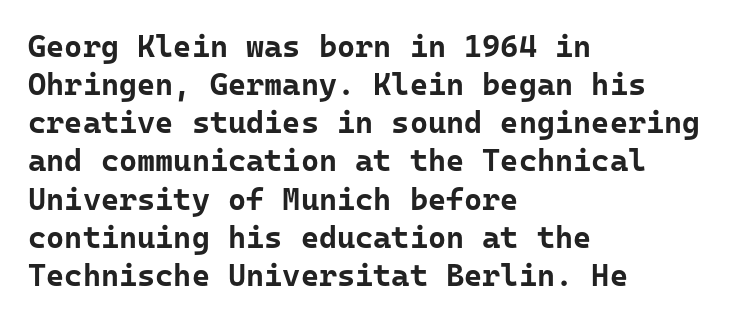
{"serif": "no", "italic": "no", "bold": "yes", "weight": "bold", "width": "normal", "stroke_contrast": "low", "x_height": "medium", "monospaced": "yes", "underline": "no", "align": "left", "line_spacing_ratio": 1.23, "letter_spacing": "normal", "letter_spacing_em": 0.0, "glyph_px": 31}
